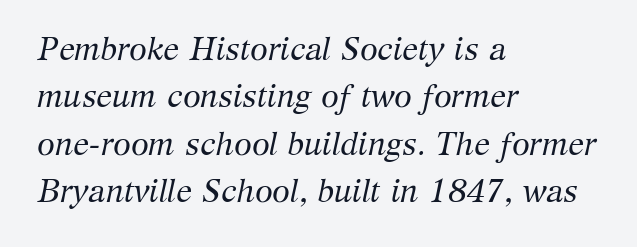
The image shows 32 px regular-weight serif type, italic (leaning right); set left-aligned, normal line spacing (1.48x), normal letter spacing, not underlined; medium stroke contrast and a medium x-height.
